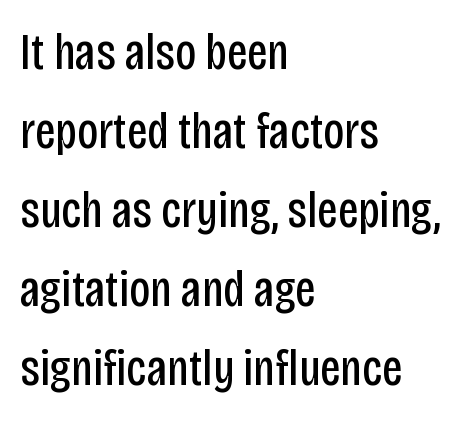
The image shows 52 px regular-weight, condensed sans-serif type, upright; set left-aligned, normal line spacing (1.52x), normal letter spacing, not underlined; low stroke contrast and a large x-height.
